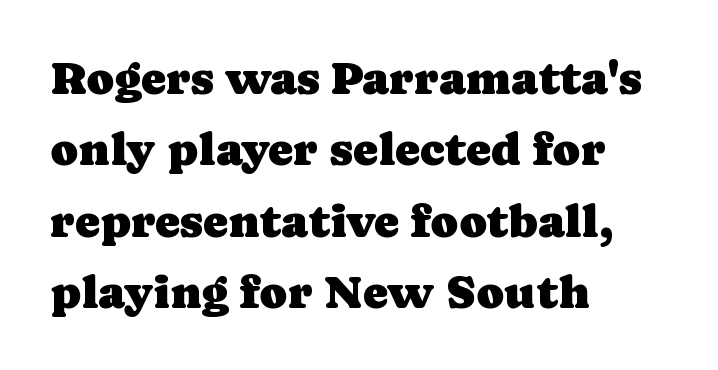
Characters remain perfectly vertical along every line. Glance below the letters and you will spot only blank space. Regarding leading, the lines here are spaced in the standard way. Words appear dense and cohesive because spacing is normal. Letterform terminals end in serifs throughout the passage.
